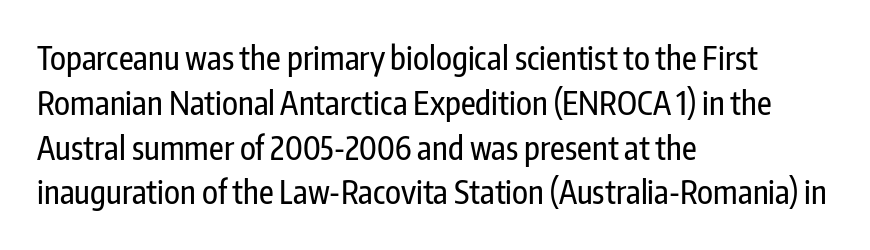
The image shows 32 px condensed sans-serif type, upright; set left-aligned, normal line spacing (1.4x), normal letter spacing, not underlined; low stroke contrast and a medium x-height.
